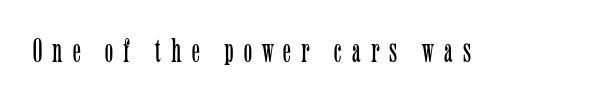
Weight: regular or lighter. The letters are spread apart with noticeably loose tracking. Beneath every word, the page is bare. Do the letters lean? They stand straight. The passage shown is typed in a proportional face where columns would drift.
